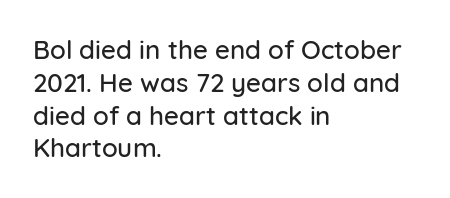
Q: Is the text italic (slanted)? A: No, it is upright.
Q: Is the text underlined? A: No.
Q: How is the paragraph aligned? A: Left-aligned.
Q: Is the spacing between letters normal or unusually wide? A: Normal.
Q: Is the spacing between lines tight, normal or loose? A: Normal.
